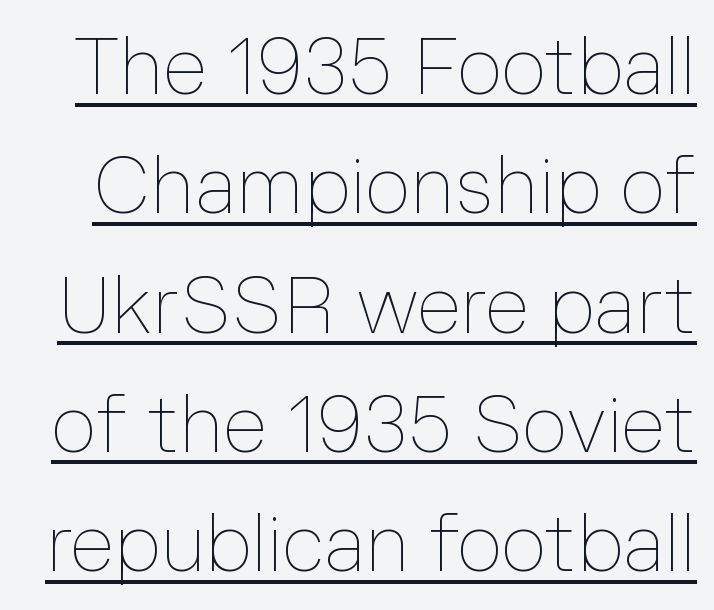
The image shows 79 px thin type, upright; set normal line spacing (1.51x), normal letter spacing, underlined; low stroke contrast and a medium x-height.
